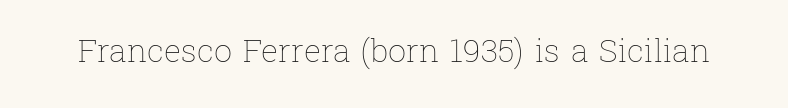
Q: Is the text bold? A: No.
Q: Is the text italic (slanted)? A: No, it is upright.
Q: Is the text underlined? A: No.
Q: Is the spacing between letters normal or unusually wide? A: Normal.
Q: Width (condensed, normal, or wide)? A: Normal.
Q: Stroke contrast? A: Low.
Q: x-height? A: Medium.
Q: Monospaced? A: No.
